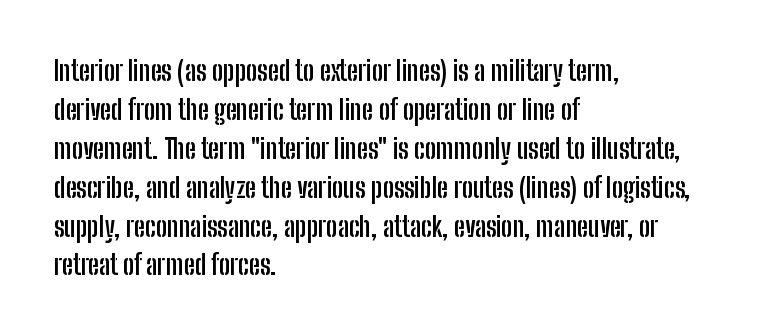
The image shows 27 px bold type, upright; set left-aligned, normal line spacing (1.44x), normal letter spacing, not underlined.
